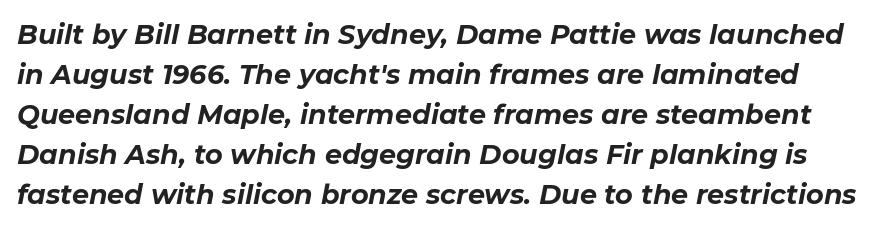
The image shows 27 px bold type, italic (leaning right); set normal line spacing (1.48x), normal letter spacing, not underlined.
